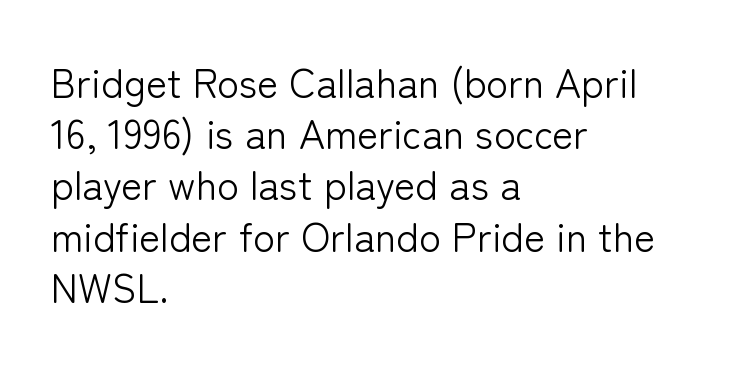
The image shows 40 px light sans-serif type, upright; set left-aligned, normal line spacing (1.28x), normal letter spacing, not underlined; low stroke contrast and a medium x-height.
